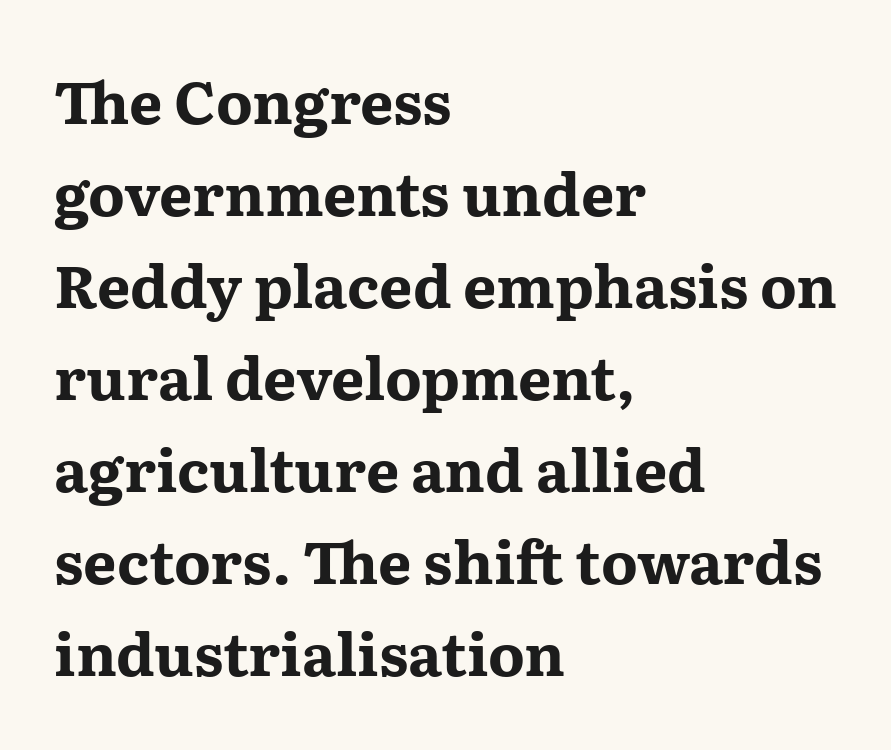
The image shows 59 px bold, wide serif type, upright; set left-aligned, normal line spacing (1.56x), normal letter spacing, not underlined; medium stroke contrast and a medium x-height.
